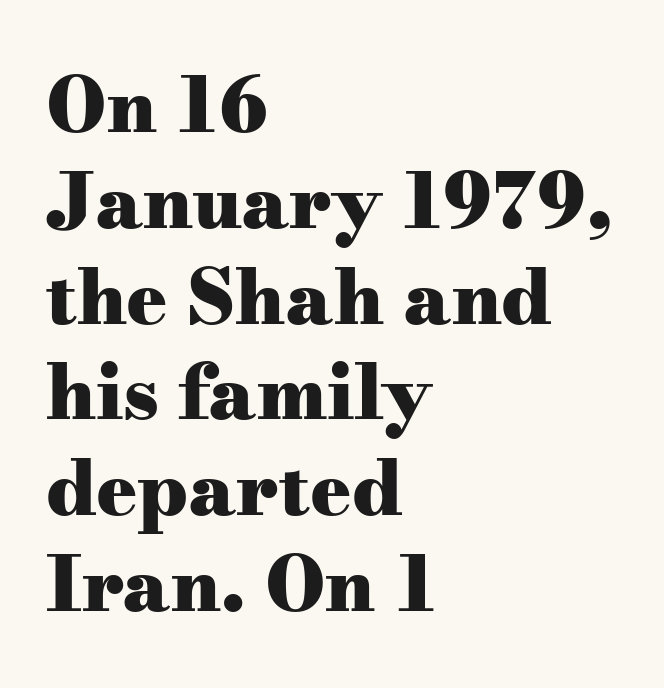
The image shows 76 px heavy, wide serif type, upright; set left-aligned, normal line spacing (1.26x), normal letter spacing, not underlined; medium stroke contrast and a small x-height.
